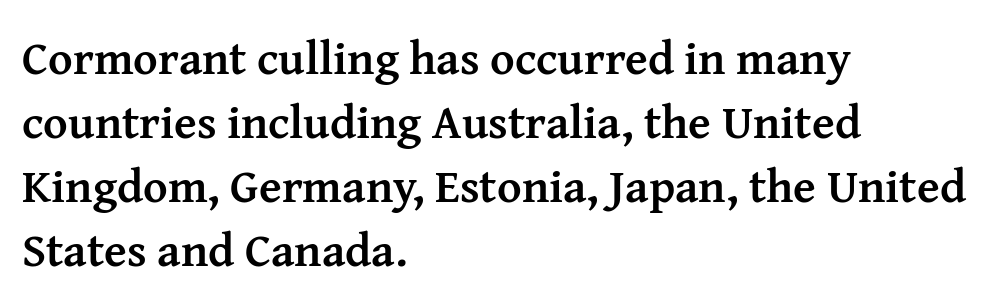
Nope, not italic — everything's standing straight. The lines in this sample share a left origin and differ only in where they stop. Between one letter and the next there's only the usual sliver of space. Stroke terminals: seriffed.
